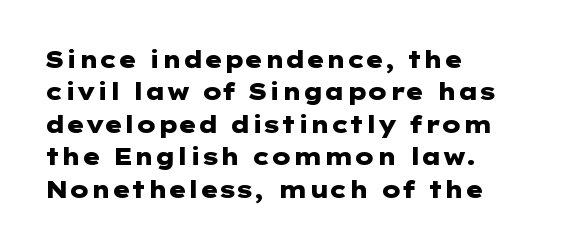
The space directly below the letters is spotless. A dark, heavy texture on the line: the type is bold. Every row of glyphs begins at an identical x-position on the left. Posture: vertical.
